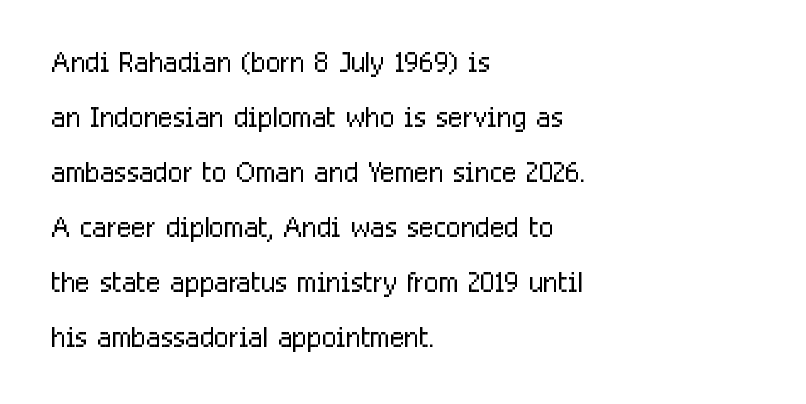
Q: Is the text bold? A: No.
Q: Is the text italic (slanted)? A: No, it is upright.
Q: Is the typeface a serif or a sans-serif typeface? A: Sans-serif.
Q: Is the text underlined? A: No.
Q: How is the paragraph aligned? A: Left-aligned.
Q: Is the spacing between letters normal or unusually wide? A: Normal.
Q: Is the spacing between lines tight, normal or loose? A: Normal.
Q: Width (condensed, normal, or wide)? A: Condensed.
Q: Stroke contrast? A: Low.
Q: x-height? A: Medium.
Q: Monospaced? A: No.
